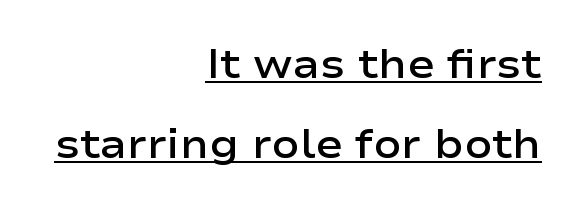
The image shows 41 px semibold, wide sans-serif type, upright; set right-aligned, loose line spacing (1.94x), normal letter spacing, underlined; low stroke contrast and a medium x-height.
